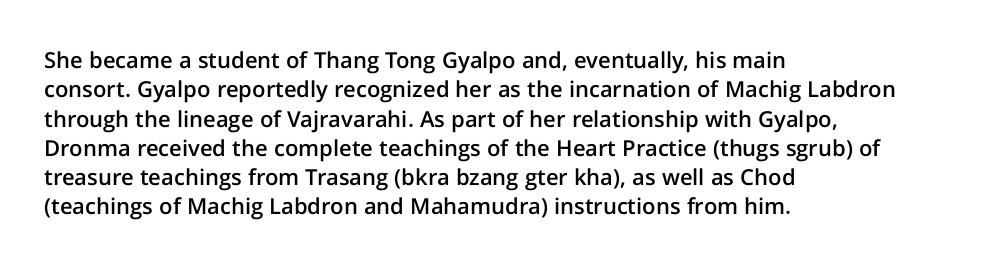
{"italic": "no", "bold": "semi", "underline": "no", "align": "left", "line_spacing": "normal", "line_spacing_ratio": 1.33, "letter_spacing": "normal", "letter_spacing_em": 0.0, "glyph_px": 22}
